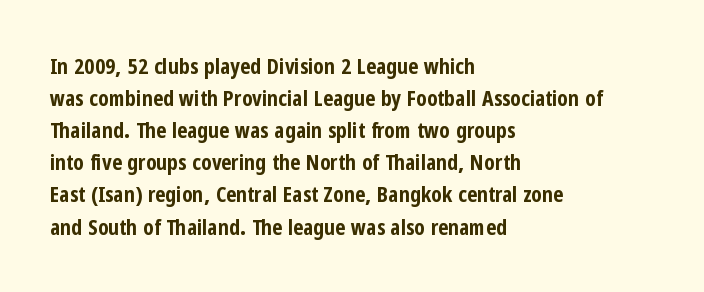
{"italic": "no", "bold": "yes", "underline": "no", "align": "left", "line_spacing": "normal", "line_spacing_ratio": 1.46, "letter_spacing": "normal", "letter_spacing_em": 0.0, "glyph_px": 22}
